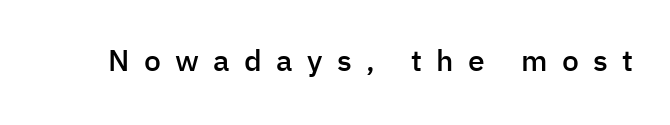
{"serif": "no", "italic": "no", "bold": "semi", "weight": "semibold", "width": "normal", "stroke_contrast": "low", "x_height": "medium", "monospaced": "no", "underline": "no", "letter_spacing": "wide", "letter_spacing_em": 0.48, "glyph_px": 30}
